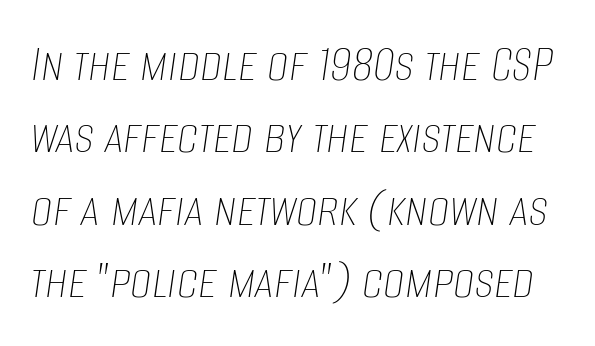
You could not count columns in this text — the font is proportionally spaced. It's the slanting kind of type. The foot of each line stays bare and open. Here the glyphs are tracked normally, forming tight word shapes. Quick note: interline space is typical. Compared with a typical body face, this is equally light or lighter still.
